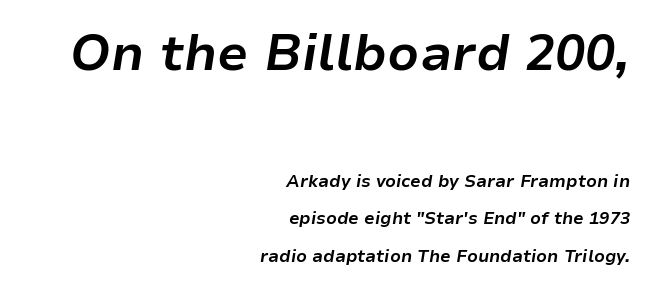
The image shows 50 px bold type, italic (leaning right); set right-aligned, loose line spacing (2.2x), normal letter spacing, not underlined; the first (top) block is 2.94x larger; low stroke contrast and a medium x-height.
